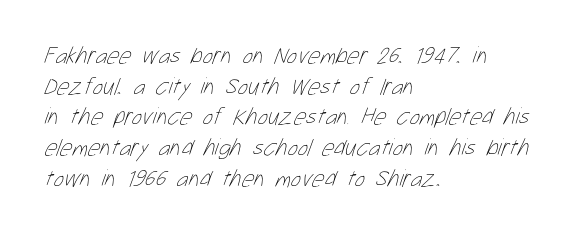
The image shows 24 px text type; set left-aligned, normal line spacing (1.28x), normal letter spacing, not underlined.
